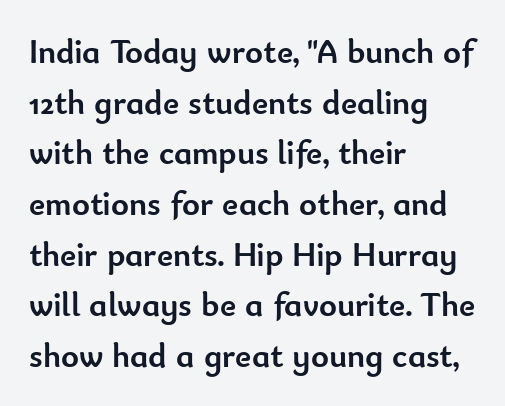
Think of a printed novel: that variable character pitch is what you see here. The typeface chosen for these lines omits serifs. Descenders hang freely into open space. The lettering stays uniformly vertical, giving the passage a roman look.
